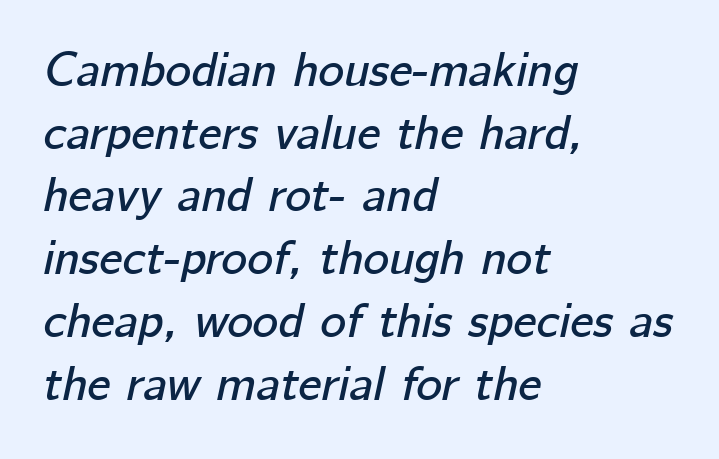
Proportional: the letters do not fall into vertical columns. The baseline area is clear. Nobody touched the tracking dial on this one. The lines in this sample share a left origin and differ only in where they stop. The rendering applies a slant to the glyphs. These lines sit exactly where default settings would place them.
